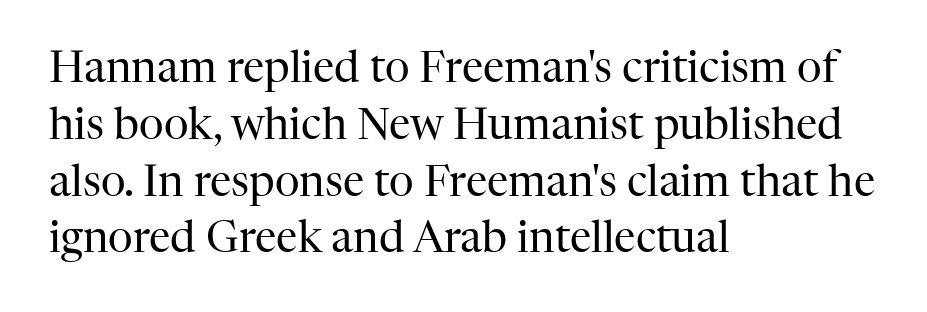
The image shows 43 px regular-weight serif type, upright; set left-aligned, normal line spacing (1.32x), normal letter spacing, not underlined; high stroke contrast and a medium x-height.
